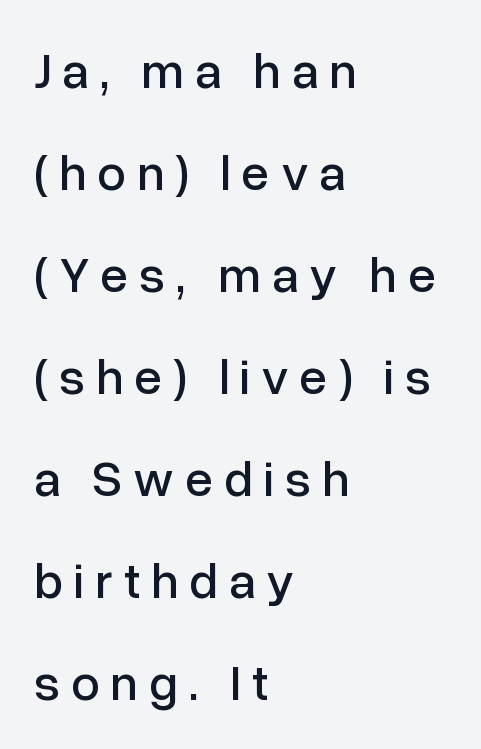
{"serif": "no", "italic": "no", "width": "normal", "stroke_contrast": "low", "x_height": "medium", "monospaced": "no", "underline": "no", "align": "left", "line_spacing": "loose", "line_spacing_ratio": 2.0, "letter_spacing": "wide", "letter_spacing_em": 0.21, "glyph_px": 51}
